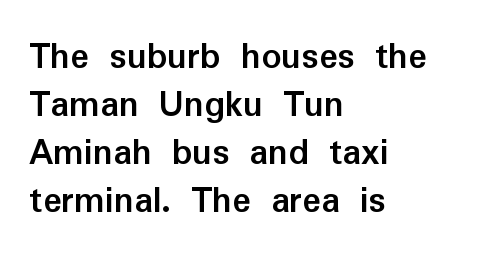
{"serif": "no", "italic": "no", "bold": "yes", "weight": "semibold", "width": "normal", "stroke_contrast": "low", "x_height": "medium", "monospaced": "no", "underline": "no", "align": "left", "line_spacing_ratio": 1.23, "letter_spacing": "normal", "letter_spacing_em": 0.0, "glyph_px": 39}
